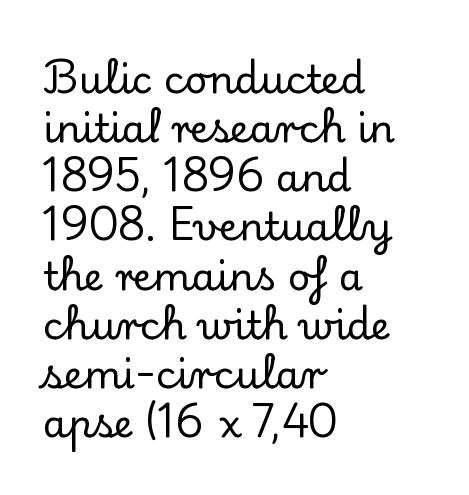
Q: Is the text italic (slanted)? A: No, it is upright.
Q: Is the typeface a serif or a sans-serif typeface? A: Serif.
Q: Is the text underlined? A: No.
Q: How is the paragraph aligned? A: Left-aligned.
Q: Is the spacing between letters normal or unusually wide? A: Normal.
Q: Is the spacing between lines tight, normal or loose? A: Normal.
Q: Width (condensed, normal, or wide)? A: Normal.
Q: Stroke contrast? A: Low.
Q: x-height? A: Small.
Q: Monospaced? A: No.
